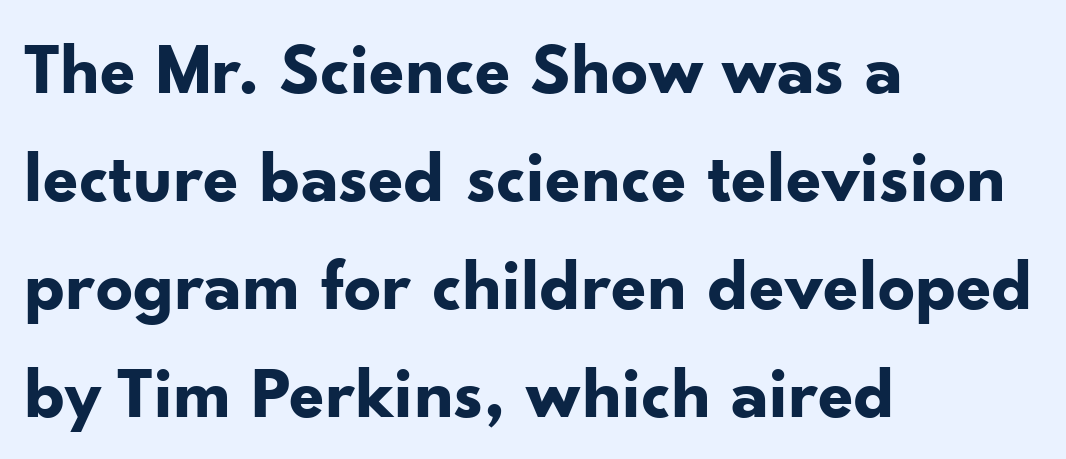
As a designer I'd log this as weight 700, bold. In terms of letterspacing, this is plain default setting. Do the characters align in a grid? No, the font is proportional. The type sits square on the baseline with zero lean. Leading: standard. The text block is weighted toward the left margin, trailing off unevenly rightward.
